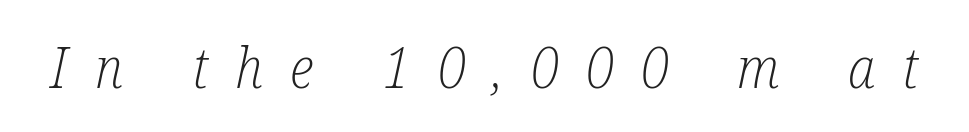
The image shows 57 px light, condensed serif type, italic (leaning right); set unusually wide letter spacing (+0.48 em), not underlined; low stroke contrast and a medium x-height.
